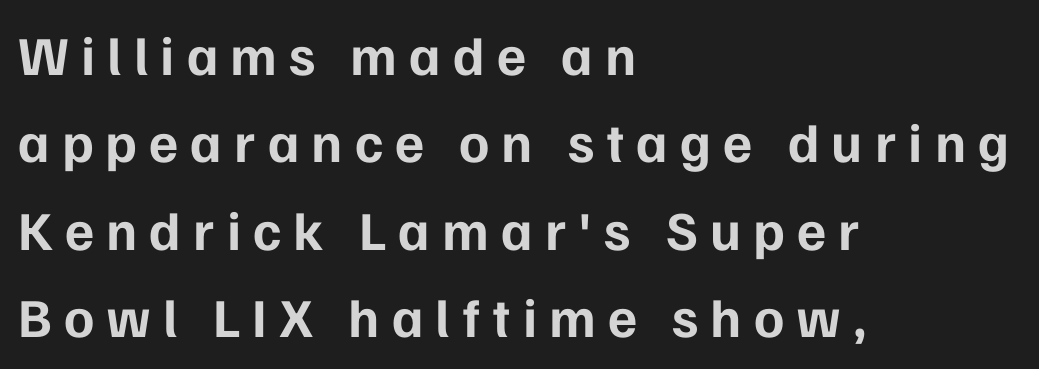
Character widths vary here, with narrow letters taking less room than wide ones. Baseline-to-baseline distance is the conventional proportion of letter height. The string is rendered with underlining switched off. These lines are composed in type without serifs. Substantial extra tracking has been applied to these lines. You'd pick this weight for a headline — it's a proper bold.
